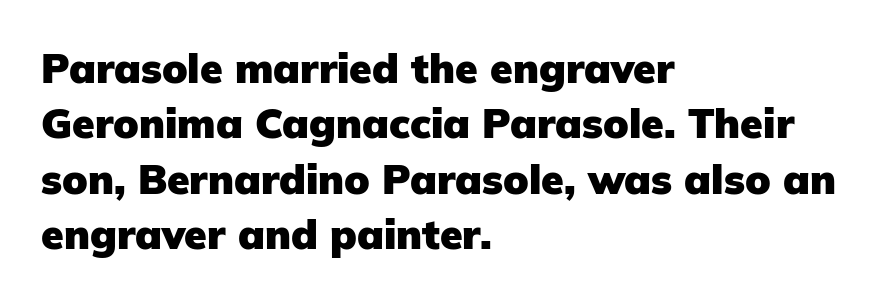
The image shows 41 px heavy sans-serif type, upright; set left-aligned, normal line spacing (1.35x), normal letter spacing, not underlined; low stroke contrast and a medium x-height.
